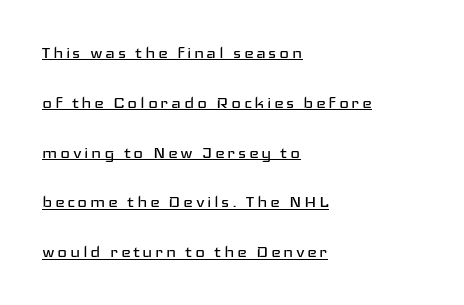
Q: Is the text bold? A: No.
Q: Is the text italic (slanted)? A: No, it is upright.
Q: Is the text underlined? A: Yes.
Q: How is the paragraph aligned? A: Left-aligned.
Q: Is the spacing between lines tight, normal or loose? A: Loose.
